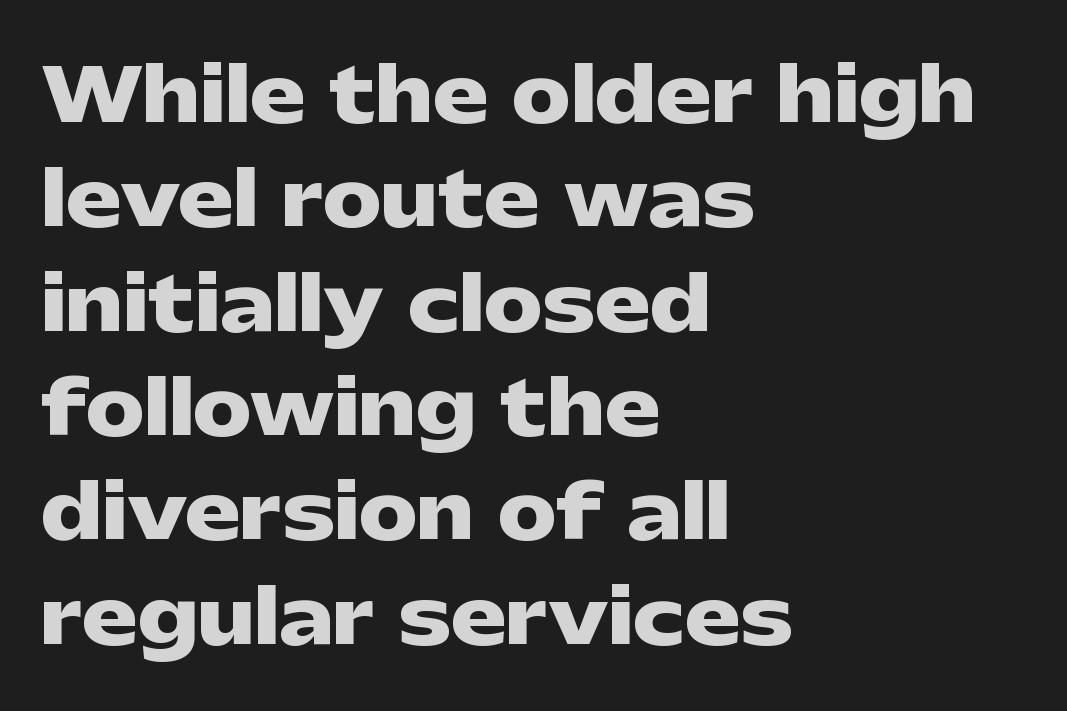
{"serif": "no", "italic": "no", "bold": "yes", "weight": "heavy", "width": "wide", "stroke_contrast": "low", "x_height": "medium", "monospaced": "no", "underline": "no", "align": "left", "line_spacing": "normal", "line_spacing_ratio": 1.41, "letter_spacing": "normal", "letter_spacing_em": 0.0, "glyph_px": 74}
